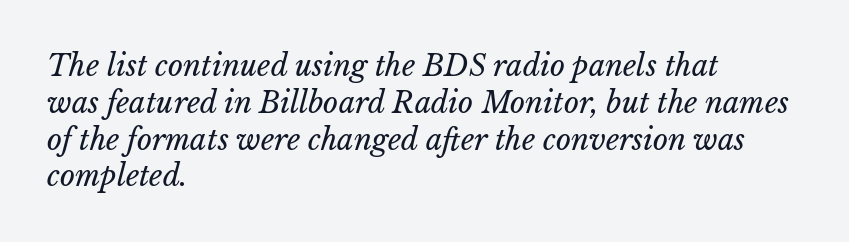
{"italic": "yes", "lean": "right", "slant_degrees": 15, "bold": "no", "weight": "regular", "width": "normal", "stroke_contrast": "low", "x_height": "medium", "monospaced": "no", "underline": "no", "align": "left", "line_spacing": "normal", "line_spacing_ratio": 1.27, "letter_spacing": "normal", "letter_spacing_em": 0.0, "glyph_px": 29}
